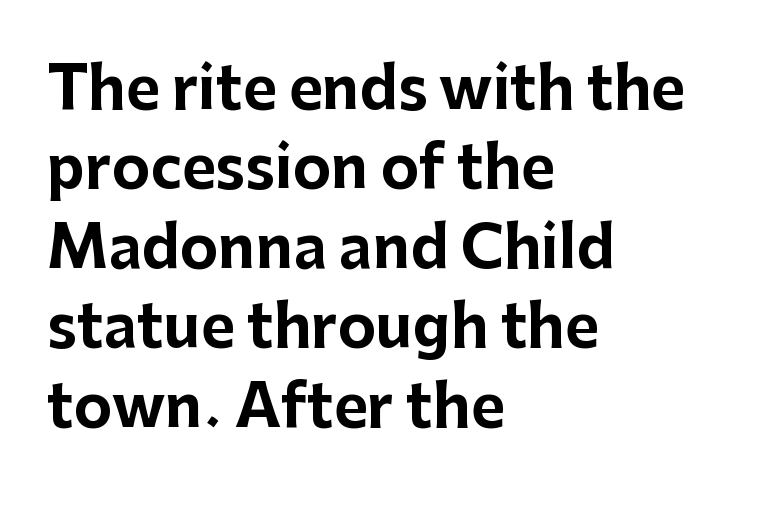
The image shows 58 px bold sans-serif type, upright; set left-aligned, normal line spacing (1.37x), normal letter spacing, not underlined; low stroke contrast and a medium x-height.
